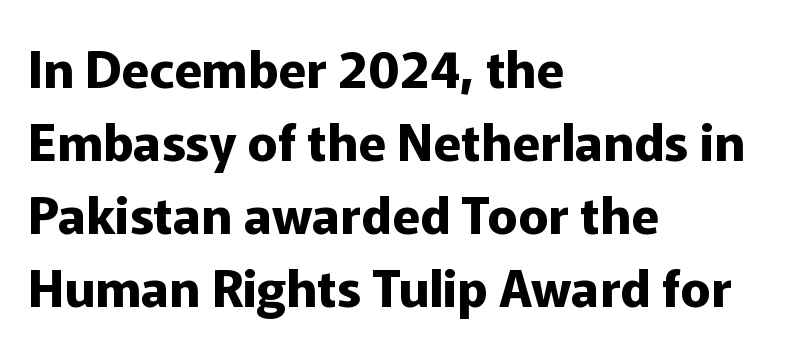
The rag falls on the right side of this text block. Posture: vertical. Honestly, the row spacing looks completely unremarkable. What kind of face is this? One without serifs — a sans. This sample uses plain, unmodified letter spacing.
